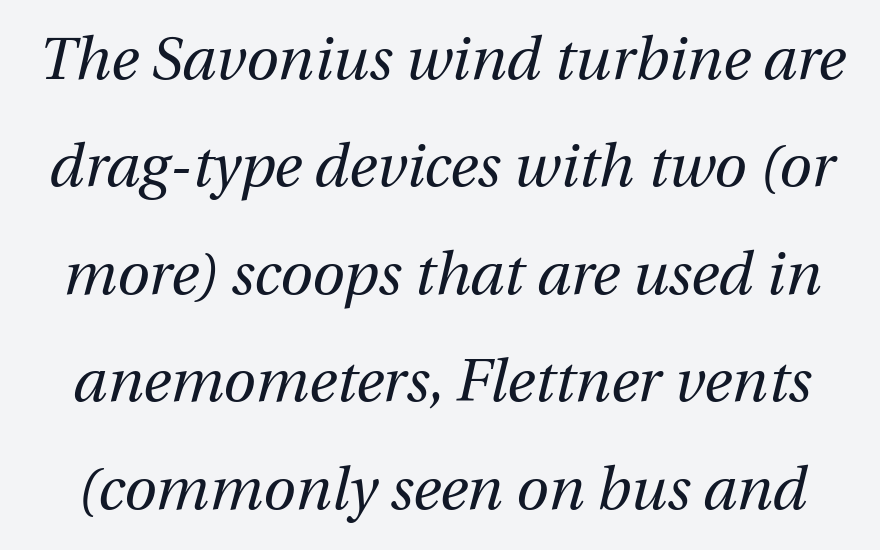
Q: Is the text bold? A: No.
Q: Is the text italic (slanted)? A: Yes, it leans right by about 12 degrees.
Q: Is the text underlined? A: No.
Q: Is the spacing between letters normal or unusually wide? A: Normal.
Q: Width (condensed, normal, or wide)? A: Normal.
Q: Stroke contrast? A: Medium.
Q: x-height? A: Medium.
Q: Monospaced? A: No.
